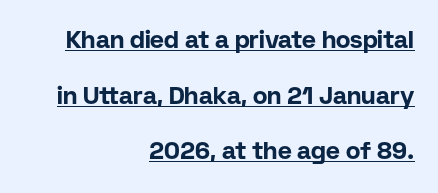
Each line of the rendering has a horizontal stroke beneath the glyphs. Reading down the block, your eye finds every line finishing at a fixed right position. How heavy is the stroke? Heavy — this is a bold. The rendering keeps characters at their native spacing.
